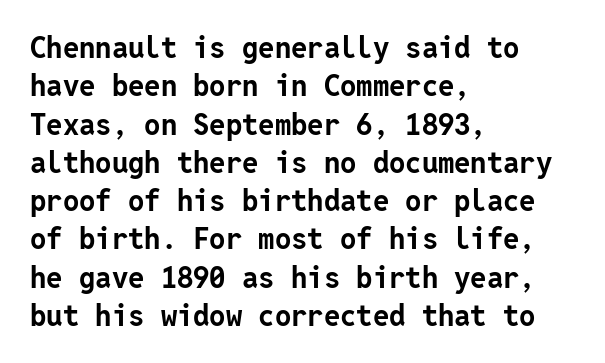
Q: Is the text bold? A: Yes.
Q: Is the text italic (slanted)? A: No, it is upright.
Q: Is the typeface a serif or a sans-serif typeface? A: Sans-serif.
Q: Is the text underlined? A: No.
Q: How is the paragraph aligned? A: Left-aligned.
Q: Is the spacing between letters normal or unusually wide? A: Normal.
Q: Is the spacing between lines tight, normal or loose? A: Normal.
Q: Width (condensed, normal, or wide)? A: Normal.
Q: Stroke contrast? A: Low.
Q: x-height? A: Medium.
